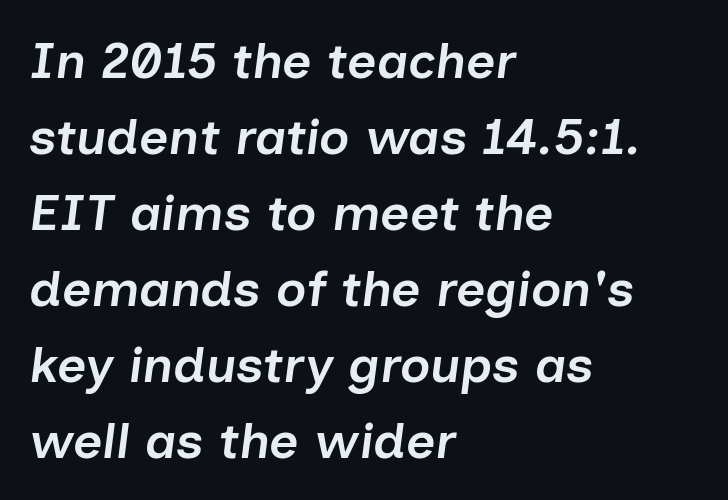
Q: Is the text bold? A: Semi-bold.
Q: Is the text italic (slanted)? A: Yes, it leans right by about 7 degrees.
Q: Is the text underlined? A: No.
Q: How is the paragraph aligned? A: Left-aligned.
Q: Is the spacing between letters normal or unusually wide? A: Normal.
Q: Is the spacing between lines tight, normal or loose? A: Normal.
Q: Width (condensed, normal, or wide)? A: Normal.
Q: Stroke contrast? A: Low.
Q: x-height? A: Medium.
Q: Monospaced? A: No.
